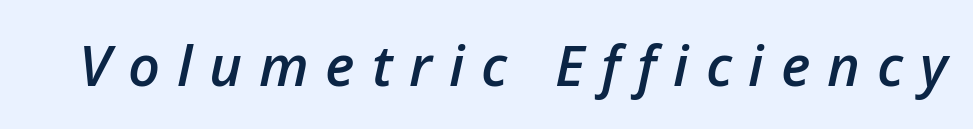
Q: Is the text bold? A: Semi-bold.
Q: Is the text italic (slanted)? A: Yes, it leans right by about 12 degrees.
Q: Is the text underlined? A: No.
Q: Is the spacing between letters normal or unusually wide? A: Unusually wide.
Q: Width (condensed, normal, or wide)? A: Normal.
Q: Stroke contrast? A: Low.
Q: x-height? A: Medium.
Q: Monospaced? A: No.
